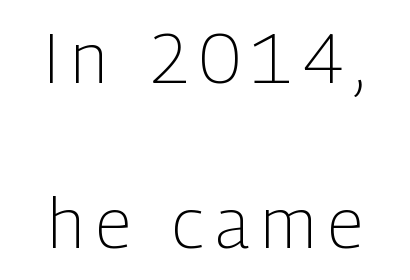
{"serif": "no", "italic": "no", "bold": "no", "weight": "light", "width": "condensed", "stroke_contrast": "low", "x_height": "medium", "monospaced": "no", "underline": "no", "align": "center", "line_spacing": "loose", "line_spacing_ratio": 2.39, "glyph_px": 69}
